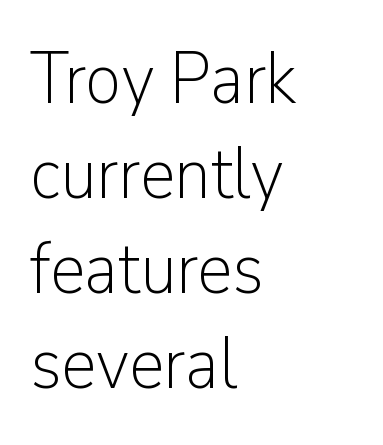
You could not count columns in this text — the font is proportionally spaced. Is this a sans? Yes — the strokes have no serifs. Nothing heavy about these letters — not bold at all. The rendering keeps characters at their native spacing.
